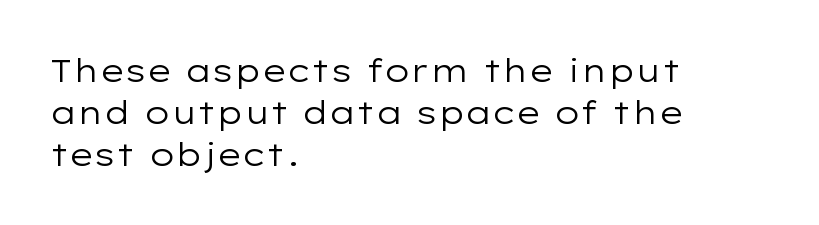
Observe the absence of serifs on each vertical stroke in this sample. Summary of vertical rhythm: regular, with standard interline spacing. Character widths vary here, with narrow letters taking less room than wide ones. The baseline area is clear. Each word holds together tightly as a unit, with standard inter-letter gaps.
